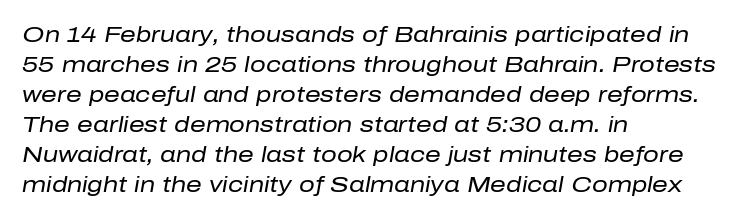
{"italic": "yes", "lean": "right", "slant_degrees": 10, "bold": "no", "underline": "no", "align": "left", "line_spacing": "normal", "line_spacing_ratio": 1.36, "letter_spacing": "normal", "letter_spacing_em": 0.0, "glyph_px": 22}
